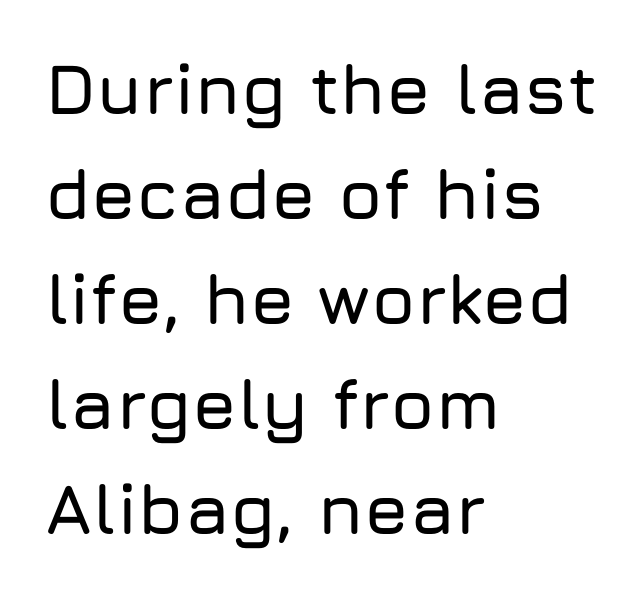
{"serif": "no", "italic": "no", "width": "normal", "stroke_contrast": "low", "x_height": "medium", "monospaced": "no", "underline": "no", "align": "left", "line_spacing": "normal", "line_spacing_ratio": 1.48, "letter_spacing": "normal", "letter_spacing_em": 0.0, "glyph_px": 71}
